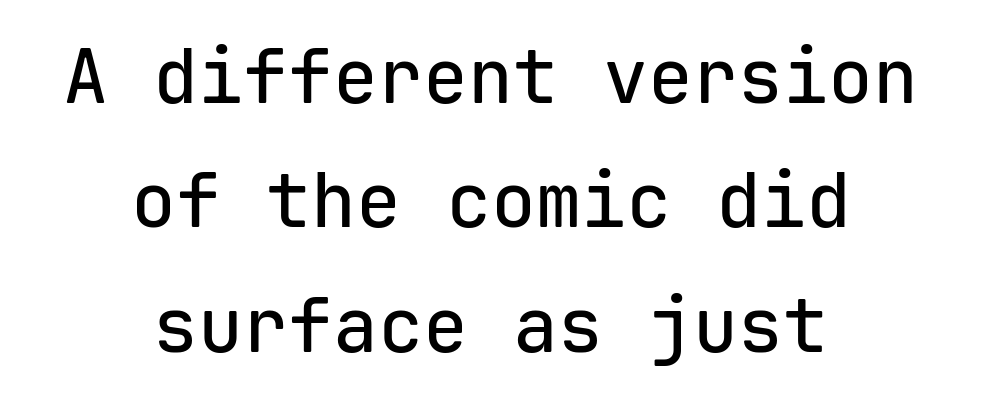
Q: Is the text italic (slanted)? A: No, it is upright.
Q: Is the typeface a serif or a sans-serif typeface? A: Sans-serif.
Q: Is the text underlined? A: No.
Q: How is the paragraph aligned? A: Centered.
Q: Is the spacing between letters normal or unusually wide? A: Normal.
Q: Is the spacing between lines tight, normal or loose? A: Normal.
Q: Width (condensed, normal, or wide)? A: Normal.
Q: Stroke contrast? A: Low.
Q: x-height? A: Medium.
Q: Monospaced? A: Yes.
